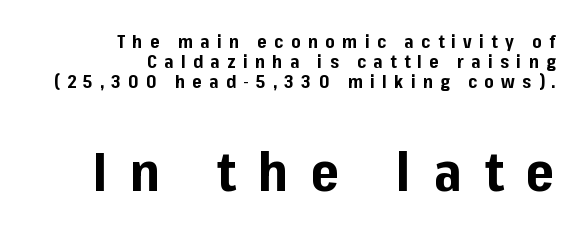
The image shows 55 px bold sans-serif type, upright; set right-aligned, tight line spacing (1.11x), unusually wide letter spacing (+0.41 em), not underlined; the second (bottom) block is 3.06x larger; low stroke contrast and a medium x-height.
